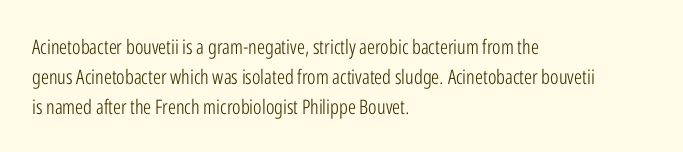
Q: Is the text bold? A: No.
Q: Is the text italic (slanted)? A: No, it is upright.
Q: Is the text underlined? A: No.
Q: How is the paragraph aligned? A: Left-aligned.
Q: Is the spacing between letters normal or unusually wide? A: Normal.
Q: Is the spacing between lines tight, normal or loose? A: Normal.
